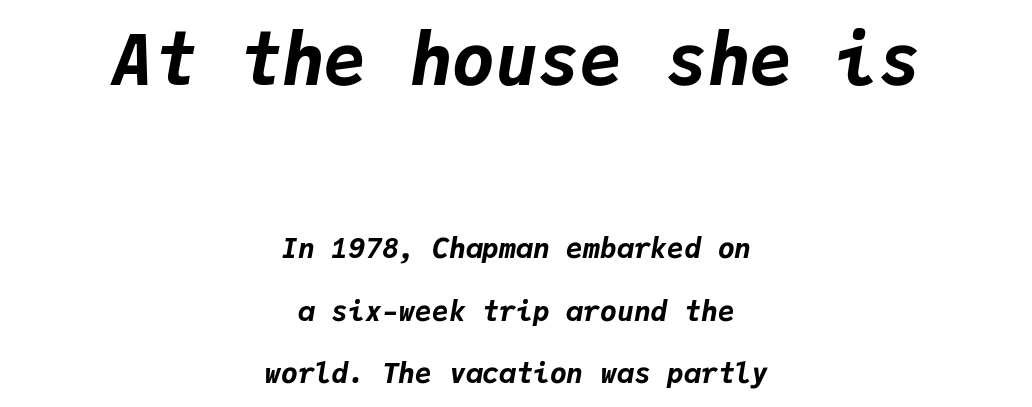
{"italic": "yes", "lean": "right", "slant_degrees": 9, "bold": "yes", "weight": "bold", "width": "normal", "stroke_contrast": "low", "x_height": "medium", "monospaced": "yes", "underline": "no", "align": "center", "line_spacing": "loose", "line_spacing_ratio": 2.22, "letter_spacing": "normal", "letter_spacing_em": 0.0, "larger_block": "first", "size_ratio": 2.54, "glyph_px": 71}
